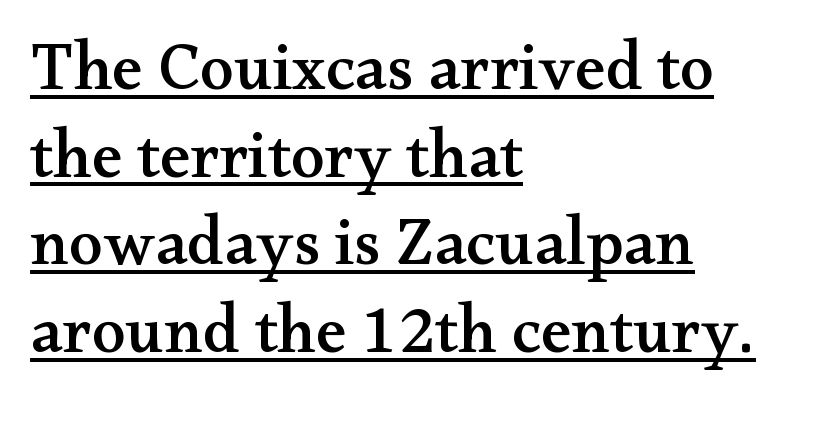
The image shows 68 px wide serif type, upright; set left-aligned, normal line spacing (1.29x), normal letter spacing, underlined; medium stroke contrast and a small x-height.
